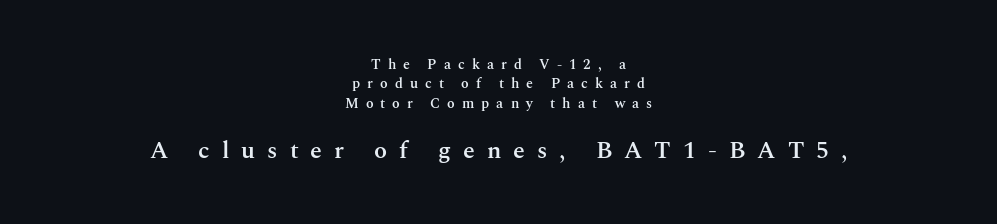
{"italic": "no", "bold": "semi", "underline": "no", "align": "center", "line_spacing": "normal", "line_spacing_ratio": 1.39, "letter_spacing": "wide", "letter_spacing_em": 0.5, "larger_block": "second", "size_ratio": 1.71, "glyph_px": 24}
